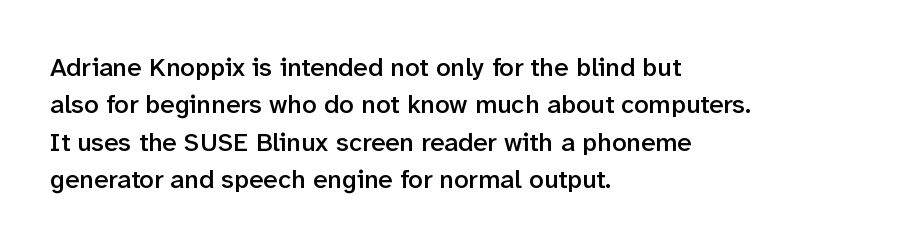
One-word summary of the alignment: left. A bit beefed up — I'd call it semibold rather than bold. Normally led — the rows are evenly, conventionally spaced. Bare-footed words on every line. If you drew a line through each stem, it would be perfectly vertical.
